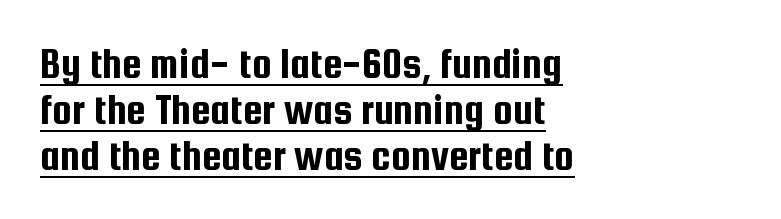
The image shows 44 px condensed sans-serif type, upright; set left-aligned, tight line spacing (1.04x), normal letter spacing, underlined; low stroke contrast and a medium x-height.
